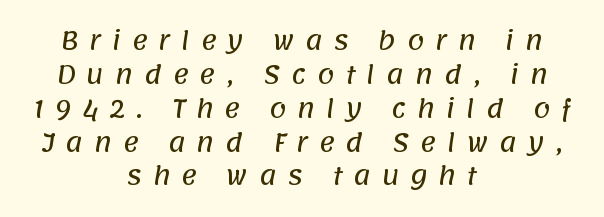
The image shows 24 px text type; set centered, normal line spacing (1.41x), unusually wide letter spacing (+0.45 em), not underlined.
